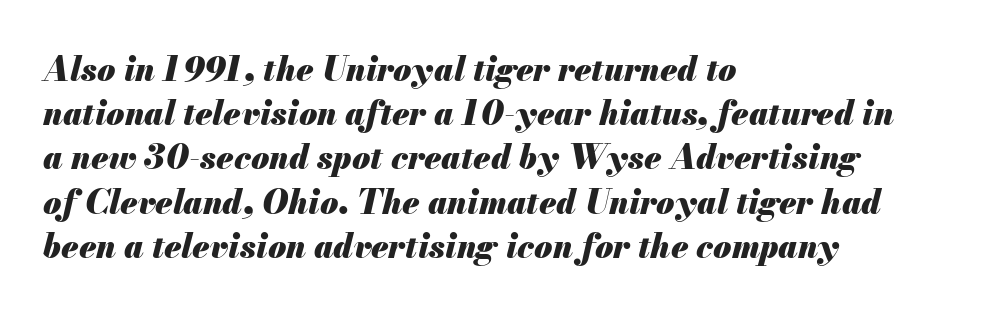
{"italic": "yes", "lean": "right", "slant_degrees": 13, "bold": "yes", "weight": "heavy", "width": "normal", "stroke_contrast": "medium", "x_height": "small", "monospaced": "no", "underline": "no", "align": "left", "line_spacing": "normal", "line_spacing_ratio": 1.34, "letter_spacing": "normal", "letter_spacing_em": 0.0, "glyph_px": 33}
